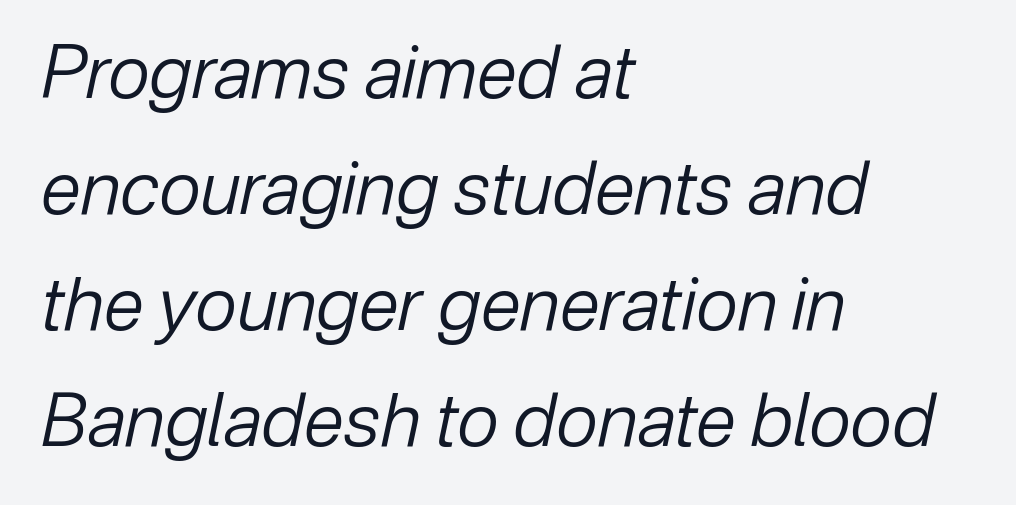
Alignment: flush left. The passage shown is not underscored anywhere. Rendered with sloped, italic letterforms. The rendering keeps characters at their native spacing. Looks like regular typesetting: each glyph gets only the width it needs. Baseline-to-baseline distance is the conventional proportion of letter height.
